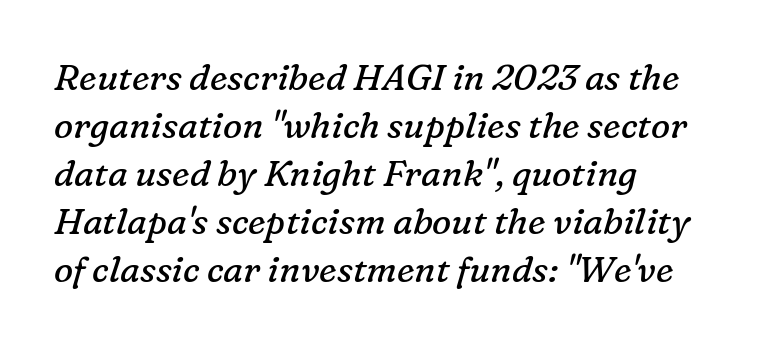
{"serif": "yes", "italic": "yes", "lean": "right", "slant_degrees": 16, "bold": "no", "weight": "regular", "width": "normal", "stroke_contrast": "low", "x_height": "medium", "monospaced": "no", "underline": "no", "align": "left", "line_spacing": "normal", "line_spacing_ratio": 1.33, "letter_spacing": "normal", "letter_spacing_em": 0.0, "glyph_px": 36}
